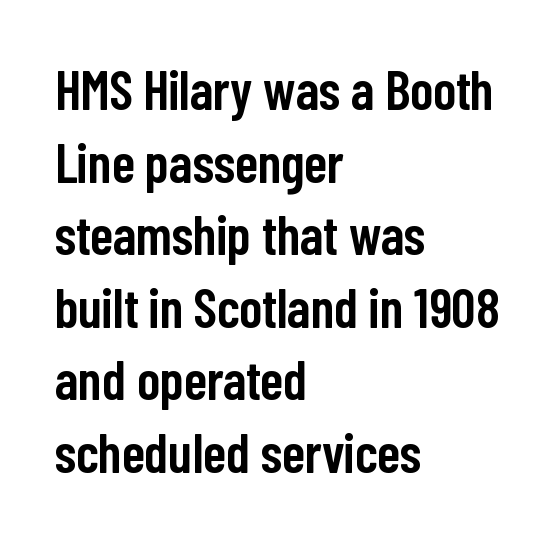
The image shows 55 px semibold, condensed sans-serif type, upright; set left-aligned, normal line spacing (1.32x), normal letter spacing, not underlined; low stroke contrast and a medium x-height.
